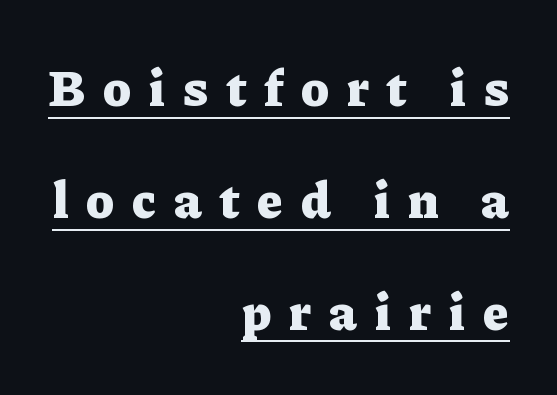
The image shows 52 px heavy serif type, upright; set right-aligned, loose line spacing (2.15x), unusually wide letter spacing (+0.35 em), underlined; low stroke contrast and a medium x-height.
